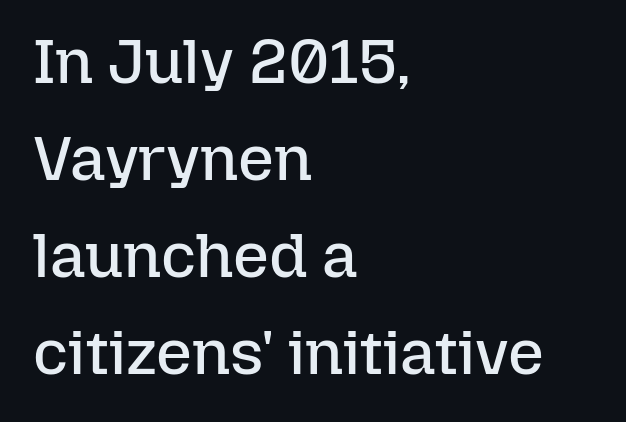
The text block is weighted toward the left margin, trailing off unevenly rightward. Honestly, there is no underline to notice here at all. A typesetter would call this zero additional tracking. A typesetter would call this leading conventional body-copy spacing.
